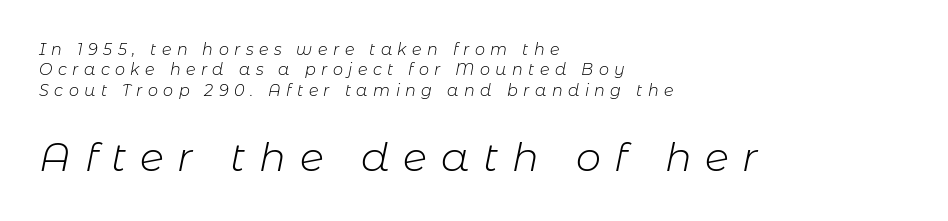
Q: Is the text bold? A: No.
Q: Is the text italic (slanted)? A: Yes, it leans right by about 11 degrees.
Q: Is the text underlined? A: No.
Q: How is the paragraph aligned? A: Left-aligned.
Q: Is the spacing between letters normal or unusually wide? A: Unusually wide.
Q: Is the spacing between lines tight, normal or loose? A: Normal.
Q: Which block of text is set in a larger size, the first (top) or the second (bottom)? A: The second (bottom) one.
Q: Width (condensed, normal, or wide)? A: Normal.
Q: Stroke contrast? A: Low.
Q: x-height? A: Medium.
Q: Monospaced? A: No.
